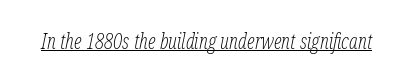
Is the type slanted? Yes — the strokes lean at a clear angle. The cut favours lightness, reaching ordinary text weight at its darkest. Check the space under the baseline: a stroke is drawn there. Tracking value appears to be zero — textbook default spacing.
